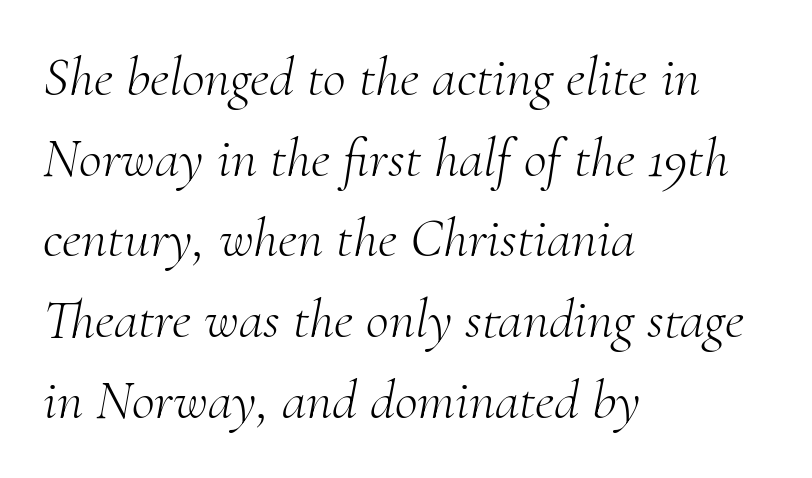
The image shows 56 px light serif type, italic (leaning right); set left-aligned, normal line spacing (1.44x), normal letter spacing, not underlined; medium stroke contrast and a small x-height.
